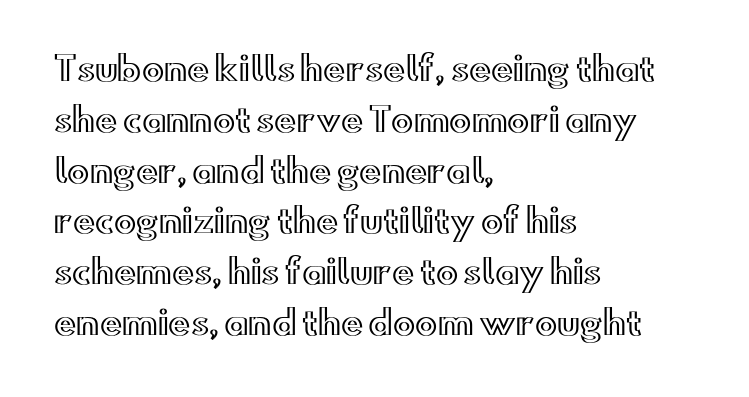
{"italic": "no", "width": "wide", "x_height": "small", "monospaced": "no", "underline": "no", "align": "left", "line_spacing": "normal", "line_spacing_ratio": 1.54, "letter_spacing": "normal", "letter_spacing_em": 0.0, "glyph_px": 33}
